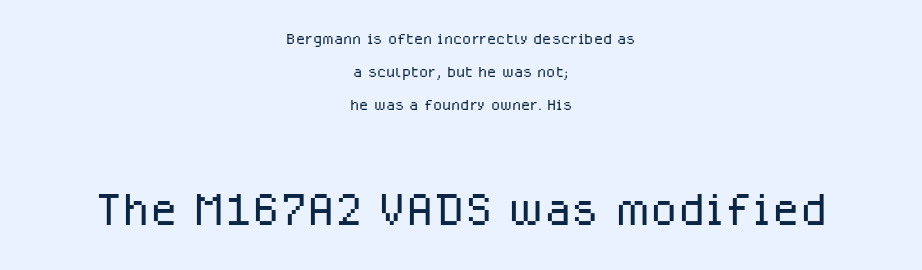
A roman cut, with each character standing at attention. The rows are spaced the way most documents space them. Note the varied advance widths — an 'i' is clearly narrower than an 'm'. The face used here is rendered with its standard letterfit. Rule under the text: the space is simply empty.
